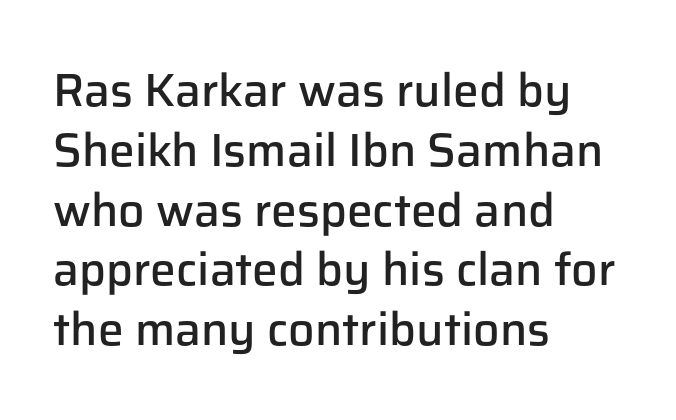
Q: Is the text bold? A: Semi-bold.
Q: Is the text italic (slanted)? A: No, it is upright.
Q: Is the typeface a serif or a sans-serif typeface? A: Sans-serif.
Q: Is the text underlined? A: No.
Q: How is the paragraph aligned? A: Left-aligned.
Q: Is the spacing between letters normal or unusually wide? A: Normal.
Q: Is the spacing between lines tight, normal or loose? A: Normal.
Q: Width (condensed, normal, or wide)? A: Normal.
Q: Stroke contrast? A: Low.
Q: x-height? A: Medium.
Q: Monospaced? A: No.
